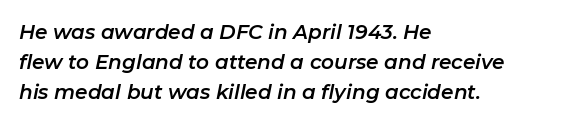
The image shows 20 px text type, italic (leaning right); set left-aligned, normal line spacing (1.5x), normal letter spacing, not underlined.
